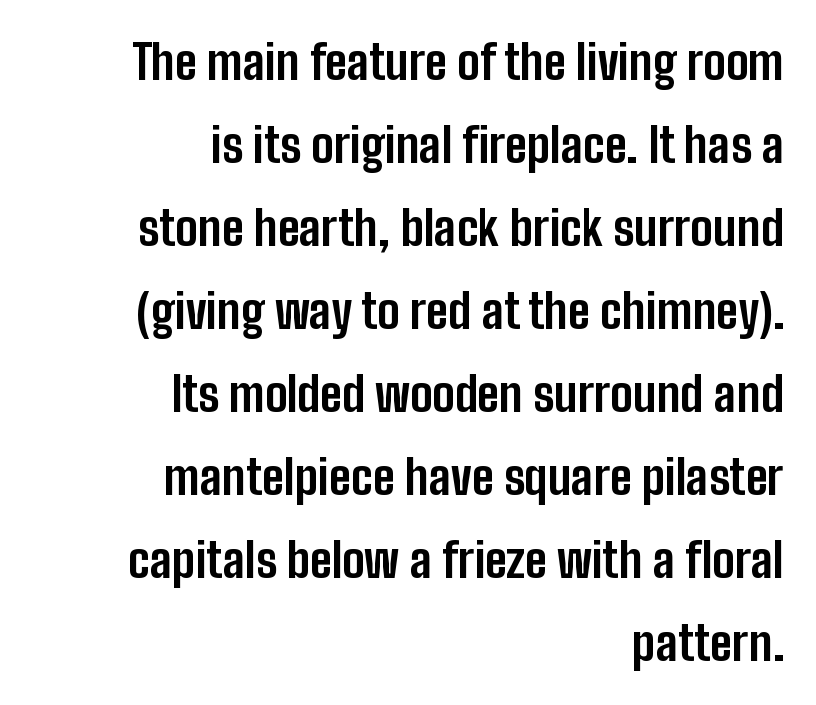
The image shows 48 px bold, condensed sans-serif type, upright; set right-aligned, line spacing 1.73x, normal letter spacing, not underlined; low stroke contrast and a medium x-height.
